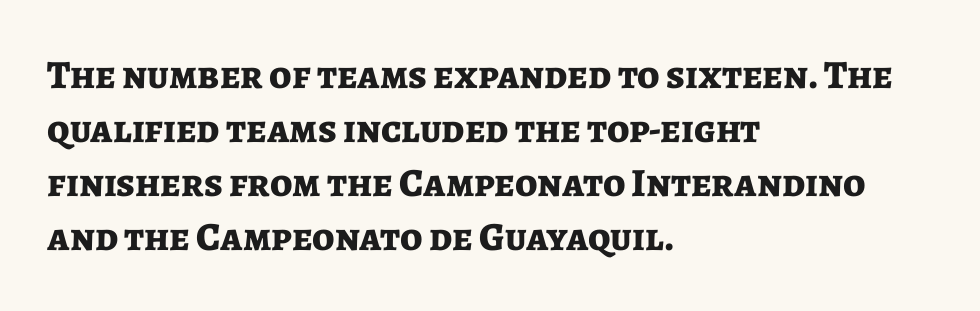
Q: Is the text bold? A: Yes.
Q: Is the text italic (slanted)? A: No, it is upright.
Q: Is the typeface a serif or a sans-serif typeface? A: Sans-serif.
Q: Is the text underlined? A: No.
Q: How is the paragraph aligned? A: Left-aligned.
Q: Is the spacing between letters normal or unusually wide? A: Normal.
Q: Is the spacing between lines tight, normal or loose? A: Normal.
Q: Width (condensed, normal, or wide)? A: Normal.
Q: Stroke contrast? A: Low.
Q: x-height? A: Medium.
Q: Monospaced? A: No.
